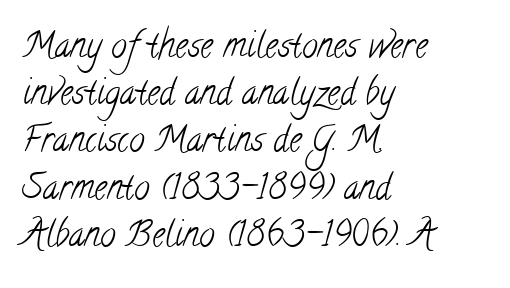
{"serif": "yes", "bold": "no", "weight": "light", "width": "condensed", "stroke_contrast": "low", "x_height": "small", "monospaced": "no", "underline": "no", "align": "left", "line_spacing": "normal", "line_spacing_ratio": 1.35, "letter_spacing": "normal", "letter_spacing_em": 0.0, "glyph_px": 35}
